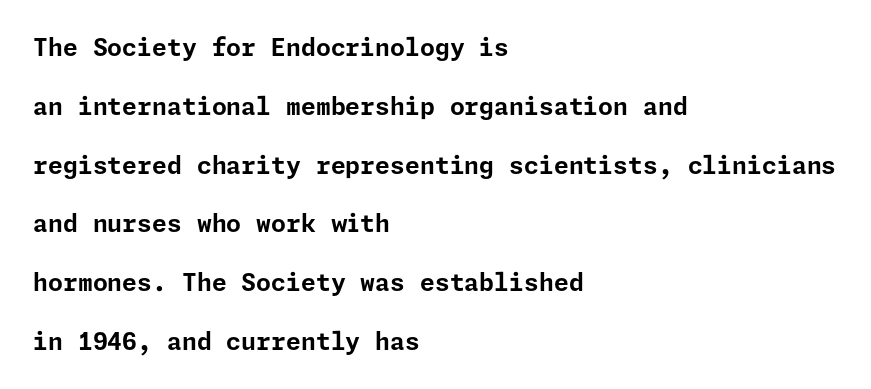
Q: Is the text bold? A: Yes.
Q: Is the text italic (slanted)? A: No, it is upright.
Q: Is the text underlined? A: No.
Q: How is the paragraph aligned? A: Left-aligned.
Q: Is the spacing between letters normal or unusually wide? A: Normal.
Q: Is the spacing between lines tight, normal or loose? A: Loose.
